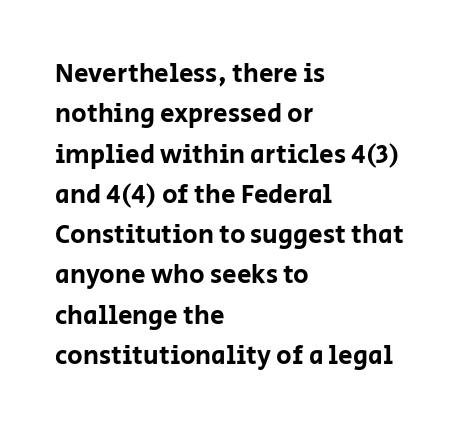
{"italic": "no", "underline": "no", "align": "left", "line_spacing": "normal", "line_spacing_ratio": 1.55, "letter_spacing": "normal", "letter_spacing_em": 0.0, "glyph_px": 26}
